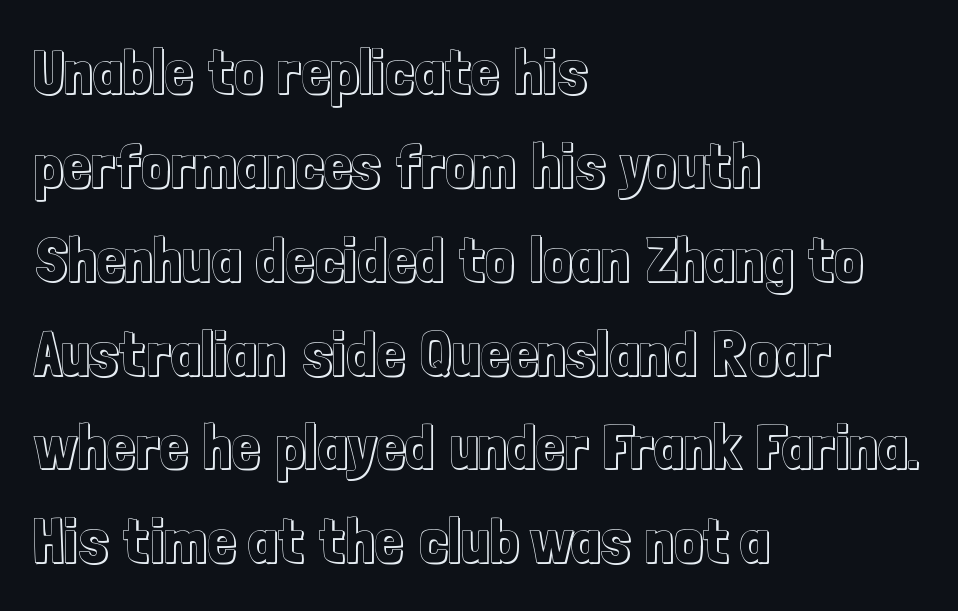
The letters advance in unequal steps, a hallmark of proportional type. Leading matches the norm, producing a regular column. Typeset ragged right — the left edge is the straight one. The foot of each line stays bare and open. Posture: straight, roman, zero tilt. Nobody touched the tracking dial on this one.
